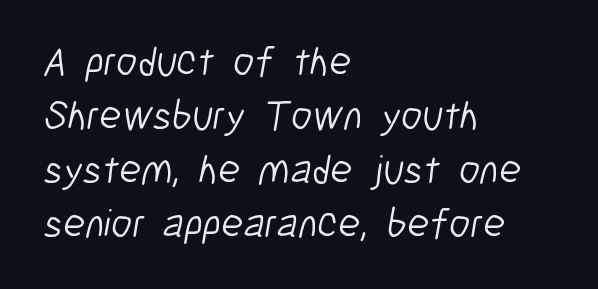
Q: Is the text bold? A: No.
Q: Is the typeface a serif or a sans-serif typeface? A: Sans-serif.
Q: Is the text underlined? A: No.
Q: How is the paragraph aligned? A: Left-aligned.
Q: Is the spacing between letters normal or unusually wide? A: Normal.
Q: Is the spacing between lines tight, normal or loose? A: Normal.
Q: Width (condensed, normal, or wide)? A: Condensed.
Q: Stroke contrast? A: Low.
Q: x-height? A: Medium.
Q: Monospaced? A: No.
